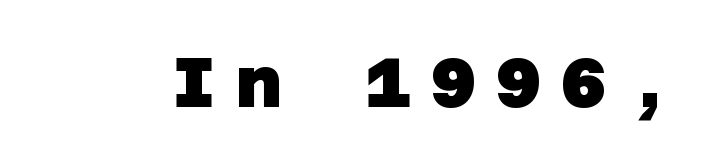
Q: Is the text bold? A: Yes.
Q: Is the typeface a serif or a sans-serif typeface? A: Sans-serif.
Q: Is the text underlined? A: No.
Q: Is the spacing between letters normal or unusually wide? A: Unusually wide.
Q: Width (condensed, normal, or wide)? A: Normal.
Q: Stroke contrast? A: Low.
Q: x-height? A: Large.
